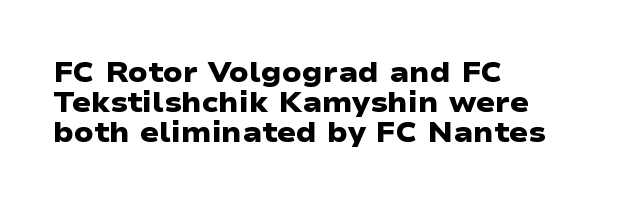
Students, observe: this is what under-led, compact text looks like. Its strokes are broad and dark, the hallmark of bold type. The compositor pushed each line to the left boundary. This rendering employs a face without finishing strokes, i.e., a sans-serif. Standard letterfit; no display-style spreading of the glyphs. Spacing verdict: proportional, widths tailored to each character.
